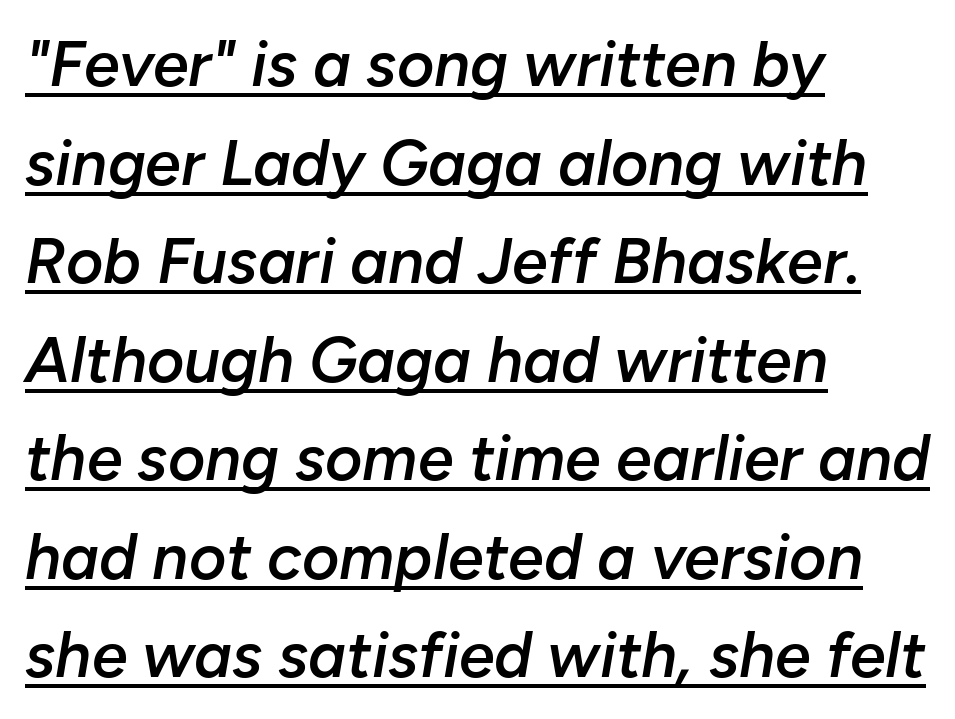
The rendering applies a slant to the glyphs. Do the characters align in a grid? No, the font is proportional. The specimen includes a rule beneath the text block's lines. The setting favours the left margin, as ordinary paragraphs usually do. This sample uses plain, unmodified letter spacing.
